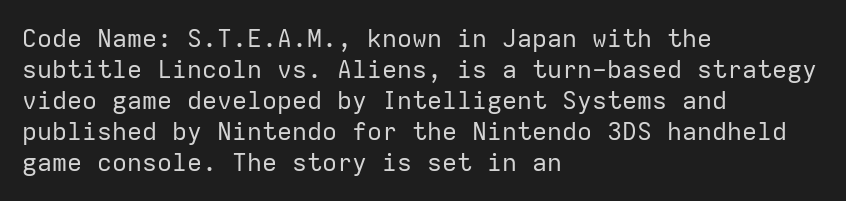
Q: Is the text bold? A: No.
Q: Is the text italic (slanted)? A: No, it is upright.
Q: Is the text underlined? A: No.
Q: How is the paragraph aligned? A: Left-aligned.
Q: Is the spacing between letters normal or unusually wide? A: Normal.
